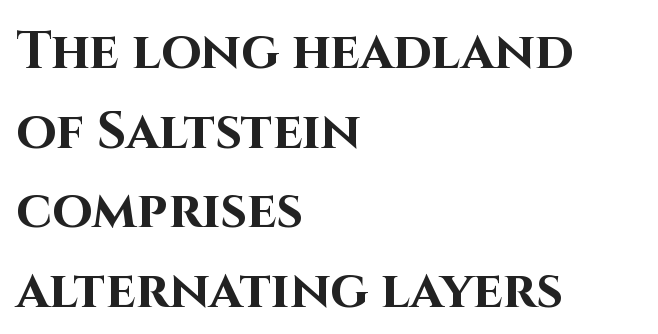
{"serif": "no", "italic": "no", "bold": "yes", "weight": "bold", "width": "normal", "stroke_contrast": "high", "x_height": "large", "monospaced": "no", "underline": "no", "align": "left", "line_spacing": "normal", "line_spacing_ratio": 1.53, "letter_spacing": "normal", "letter_spacing_em": 0.0, "glyph_px": 52}
